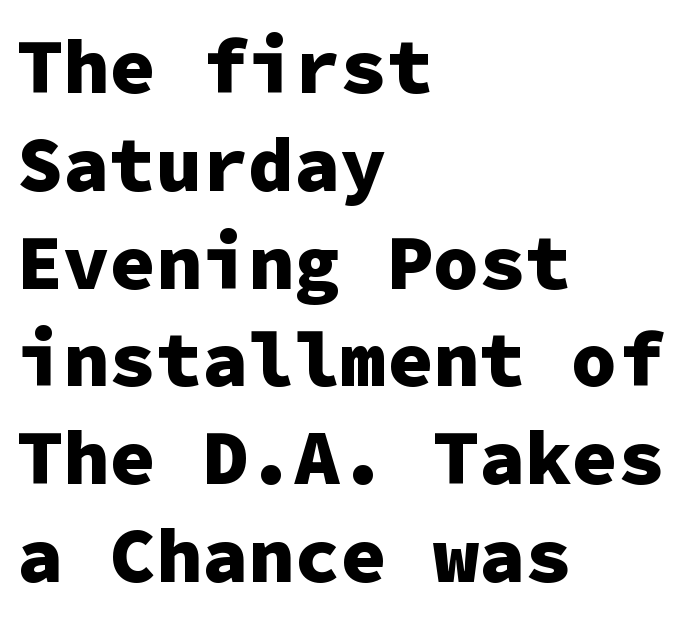
{"serif": "no", "italic": "no", "bold": "yes", "weight": "heavy", "width": "normal", "stroke_contrast": "low", "x_height": "medium", "monospaced": "yes", "underline": "no", "align": "left", "line_spacing": "normal", "line_spacing_ratio": 1.27, "letter_spacing": "normal", "letter_spacing_em": 0.0, "glyph_px": 77}
